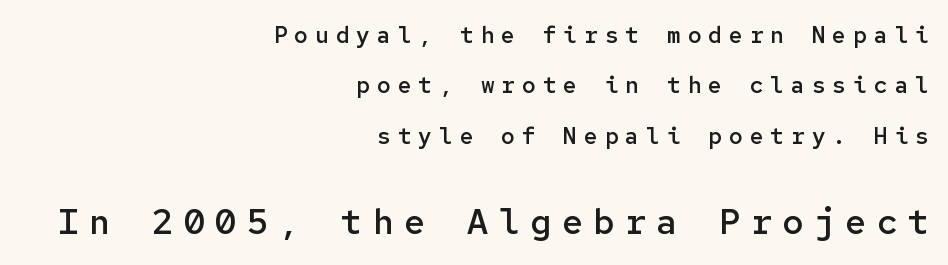
The image shows 35 px semibold sans-serif type, upright, monospaced; set right-aligned, loose line spacing (2.19x), unusually wide letter spacing (+0.3 em), not underlined; the second (bottom) block is 1.52x larger; low stroke contrast and a medium x-height.
